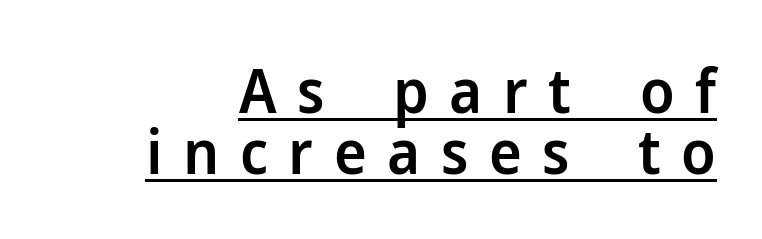
{"serif": "no", "italic": "no", "bold": "semi", "weight": "semibold", "width": "normal", "stroke_contrast": "low", "x_height": "medium", "monospaced": "no", "underline": "yes", "line_spacing": "tight", "line_spacing_ratio": 0.98, "letter_spacing": "wide", "letter_spacing_em": 0.33, "glyph_px": 62}
